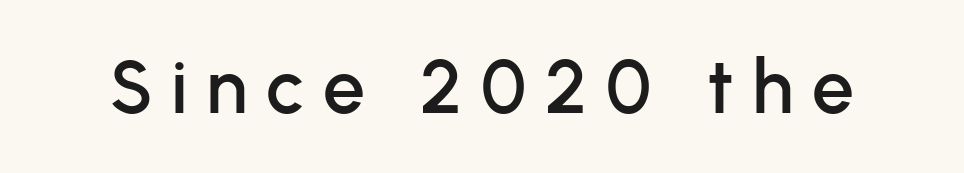
{"serif": "no", "italic": "no", "width": "normal", "stroke_contrast": "low", "x_height": "medium", "monospaced": "no", "underline": "no", "letter_spacing": "wide", "letter_spacing_em": 0.25, "glyph_px": 75}
